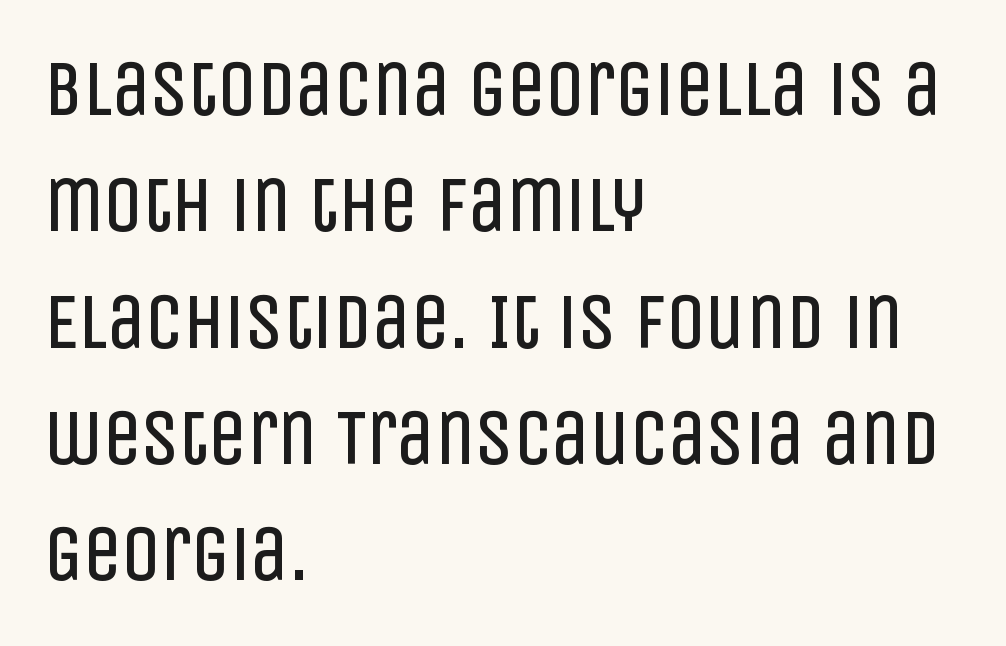
The image shows 77 px regular-weight, condensed sans-serif type, upright; set left-aligned, normal line spacing (1.51x), normal letter spacing, not underlined; low stroke contrast and a large x-height.
